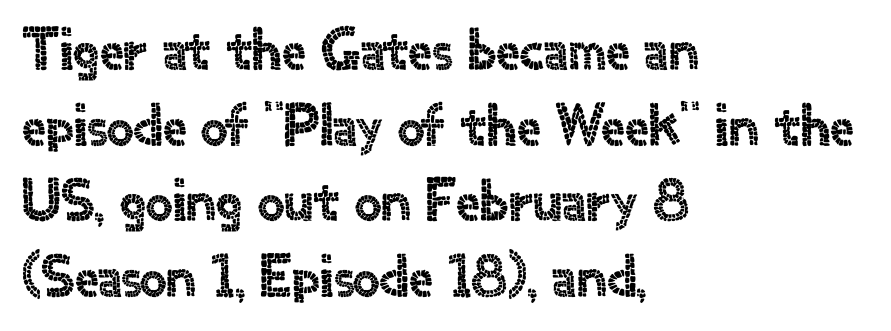
Q: Is the text italic (slanted)? A: No, it is upright.
Q: Is the typeface a serif or a sans-serif typeface? A: Sans-serif.
Q: Is the text underlined? A: No.
Q: How is the paragraph aligned? A: Left-aligned.
Q: Is the spacing between letters normal or unusually wide? A: Normal.
Q: Is the spacing between lines tight, normal or loose? A: Normal.
Q: Width (condensed, normal, or wide)? A: Normal.
Q: x-height? A: Small.
Q: Monospaced? A: No.
